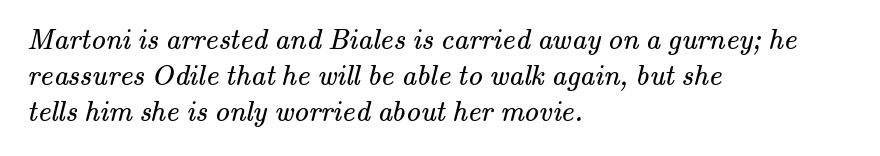
The image shows 29 px regular-weight serif type; set left-aligned, line spacing 1.24x, normal letter spacing, not underlined; medium stroke contrast and a small x-height.
